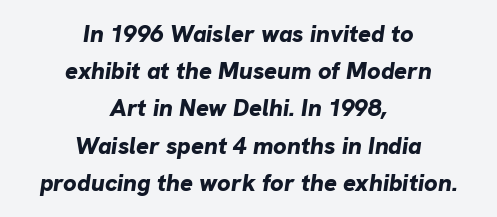
{"italic": "yes", "lean": "right", "slant_degrees": 8, "bold": "yes", "underline": "no", "align": "center", "line_spacing": "normal", "line_spacing_ratio": 1.55, "letter_spacing": "normal", "letter_spacing_em": 0.0, "glyph_px": 24}
